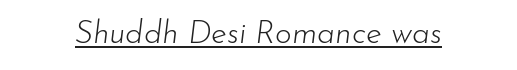
Observe the ordinary spacing: letters are neighbours, not strangers. You can tell it's italic because the verticals aren't actually vertical. Stroke mass is kept to a normal reading level or below. Note the varied advance widths — an 'i' is clearly narrower than an 'm'.
